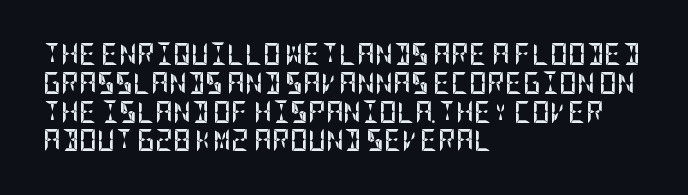
{"italic": "no", "bold": "yes", "underline": "no", "align": "left", "line_spacing": "normal", "line_spacing_ratio": 1.31, "letter_spacing": "normal", "letter_spacing_em": 0.0, "glyph_px": 22}
